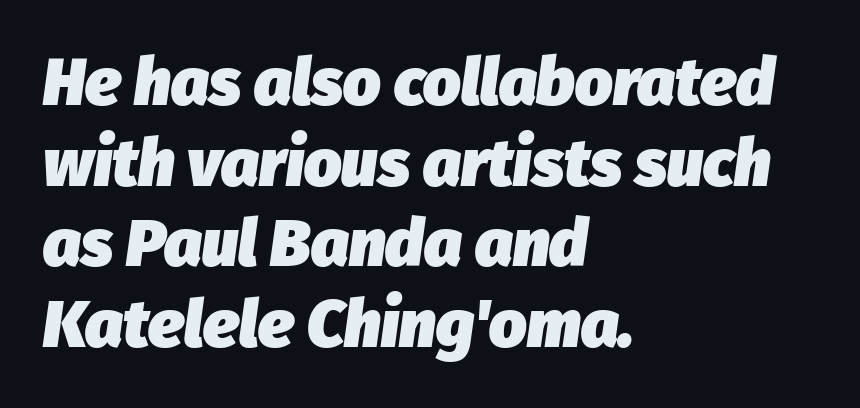
The image shows 66 px heavy type, italic (leaning right); set left-aligned, line spacing 1.22x, normal letter spacing, not underlined; low stroke contrast and a medium x-height.
